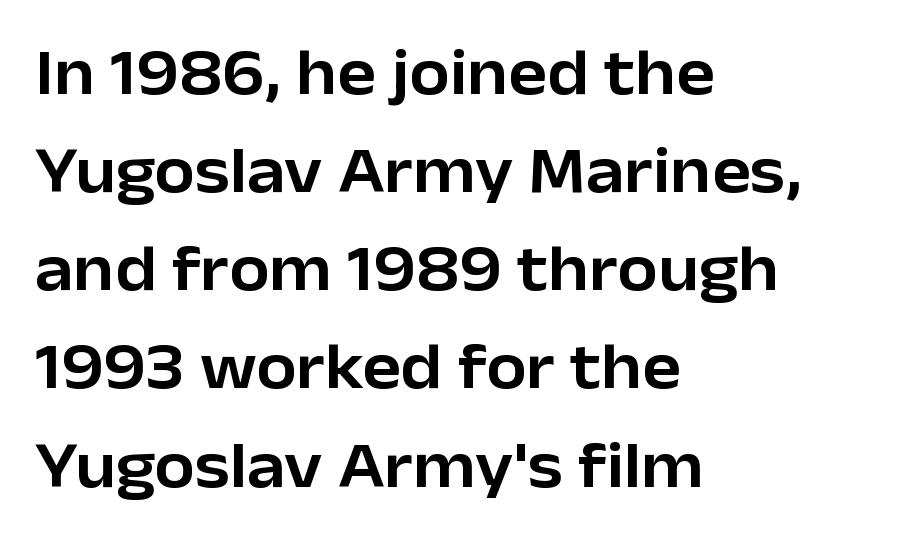
Q: Is the text italic (slanted)? A: No, it is upright.
Q: Is the typeface a serif or a sans-serif typeface? A: Sans-serif.
Q: Is the text underlined? A: No.
Q: How is the paragraph aligned? A: Left-aligned.
Q: Is the spacing between letters normal or unusually wide? A: Normal.
Q: Is the spacing between lines tight, normal or loose? A: Normal.
Q: Width (condensed, normal, or wide)? A: Normal.
Q: Stroke contrast? A: Low.
Q: x-height? A: Medium.
Q: Monospaced? A: No.
